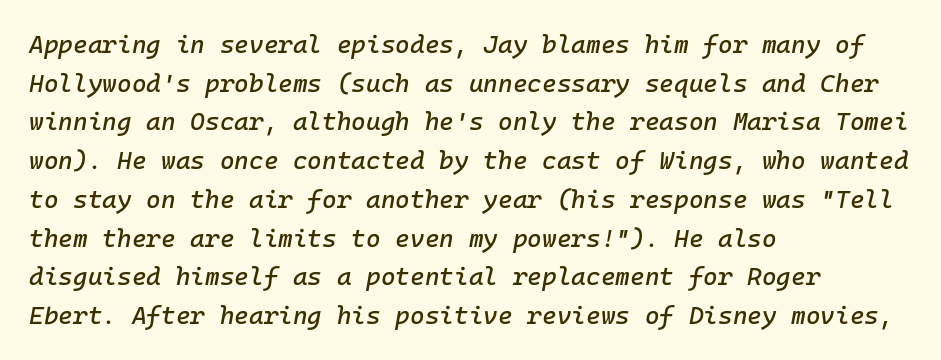
The image shows 25 px text type, italic (leaning right); set left-aligned, normal line spacing (1.55x), normal letter spacing, not underlined.
